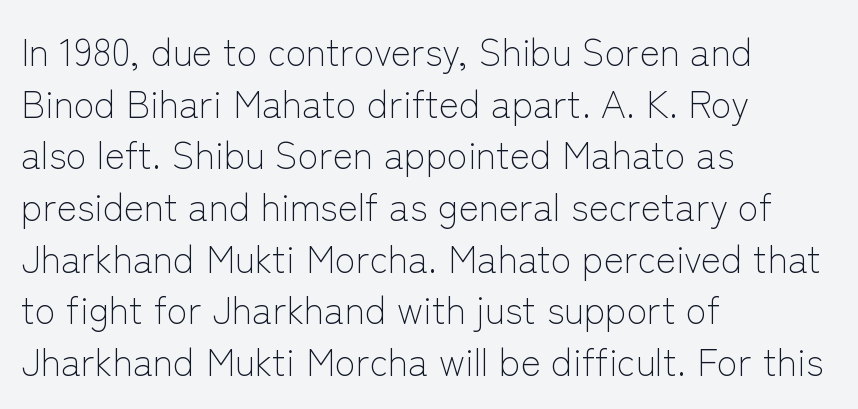
Ascenders rise straight up at ninety degrees. Plain, unruled lines of type. Nothing unusual about the tracking: characters are spaced as the font intends. The font is comparable to plain body text, perhaps lighter.
